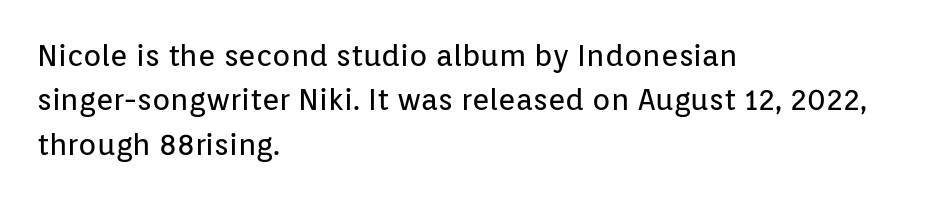
Q: Is the text bold? A: No.
Q: Is the text italic (slanted)? A: No, it is upright.
Q: Is the typeface a serif or a sans-serif typeface? A: Sans-serif.
Q: Is the text underlined? A: No.
Q: How is the paragraph aligned? A: Left-aligned.
Q: Is the spacing between letters normal or unusually wide? A: Normal.
Q: Is the spacing between lines tight, normal or loose? A: Normal.
Q: Width (condensed, normal, or wide)? A: Normal.
Q: Stroke contrast? A: Low.
Q: x-height? A: Medium.
Q: Monospaced? A: No.
